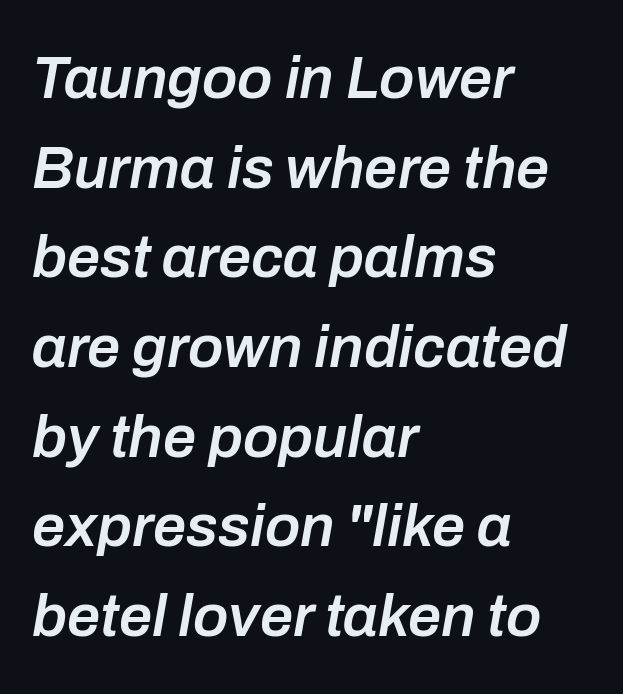
The image shows 59 px semibold type, italic (leaning right); set left-aligned, normal line spacing (1.52x), normal letter spacing, not underlined; low stroke contrast and a medium x-height.
